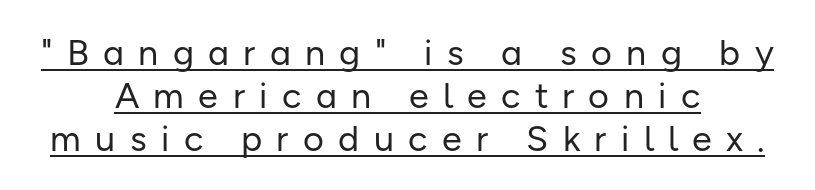
{"serif": "no", "italic": "no", "bold": "no", "weight": "regular", "width": "normal", "stroke_contrast": "low", "x_height": "medium", "monospaced": "no", "underline": "yes", "align": "center", "line_spacing_ratio": 1.19, "letter_spacing": "wide", "letter_spacing_em": 0.4, "glyph_px": 36}
